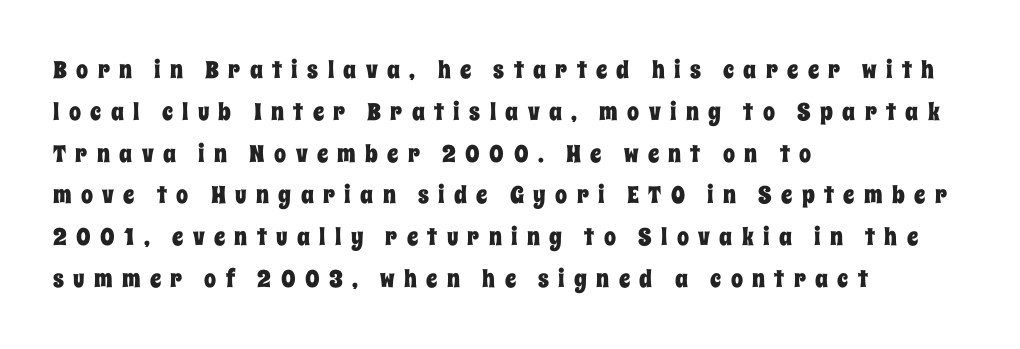
Every row of glyphs begins at an identical x-position on the left. The gaps between neighbouring characters are conspicuously large. Unlike italic type, these characters show no tilt at all. Bare-footed words on every line.
